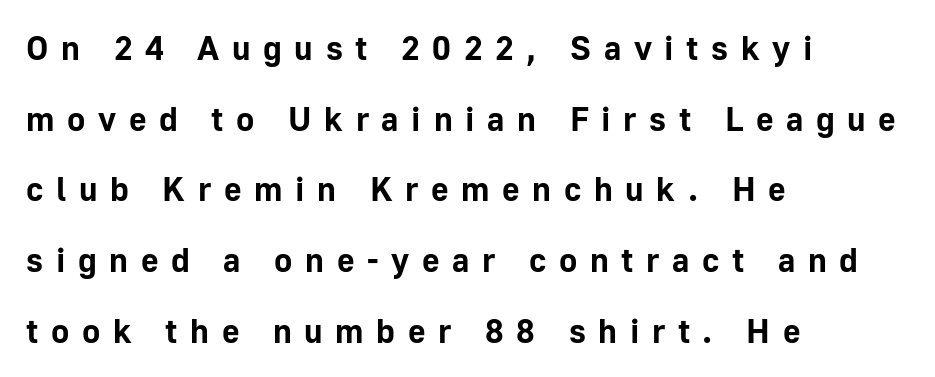
Tracking value appears strongly positive — letters spread wide. The characters look thick and weighty, a clear bold. Serif or sans? Sans — the stroke terminals are bare. Words float on clear page, feet unadorned.
